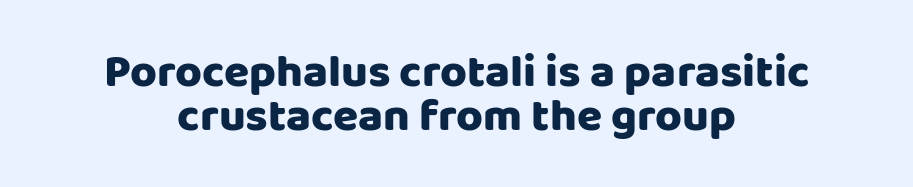
Posture: vertical. The designer went with a sans here, leaving each stem footless. Do the characters align in a grid? No, the font is proportional. Leftover space on each line is divided equally before and after the words. Rule under the text: the space is simply empty. This sample uses plain, unmodified letter spacing.
